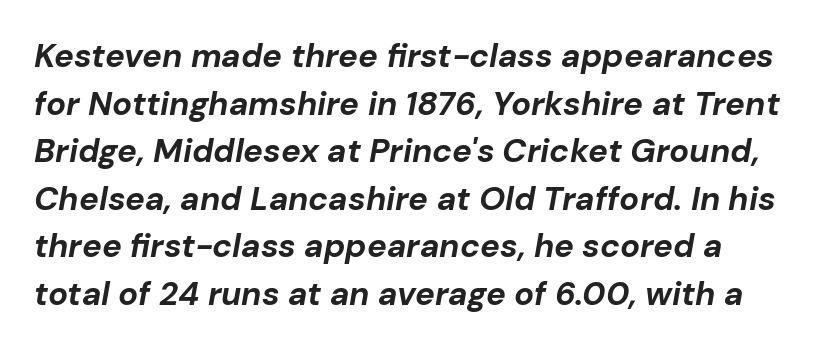
Each glyph is drawn with heavy, bold strokes. Horizontal bands of white between lines are of average thickness. One-word summary of the alignment: left. Italic: yes, the glyphs are oblique.
